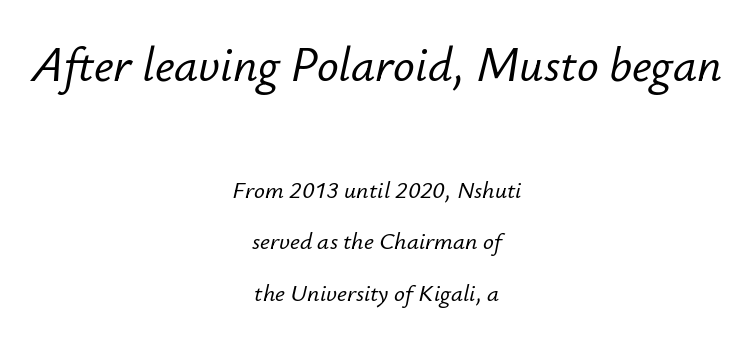
The image shows 48 px text type, italic (leaning right); set centered, loose line spacing (2.15x), normal letter spacing, not underlined; the first (top) block is 2.0x larger; low stroke contrast and a small x-height.
